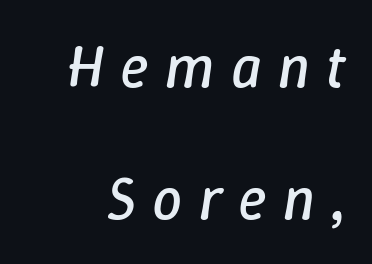
Honestly, the letter spacing is so wide it's the main thing you notice. Proportional: the letters do not fall into vertical columns. The baseline area is clear. Style check: oblique.
